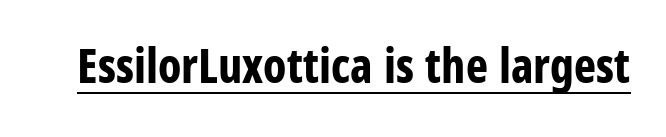
{"serif": "no", "italic": "no", "bold": "yes", "weight": "bold", "width": "condensed", "stroke_contrast": "low", "x_height": "large", "monospaced": "no", "underline": "yes", "letter_spacing": "normal", "letter_spacing_em": 0.0, "glyph_px": 47}
